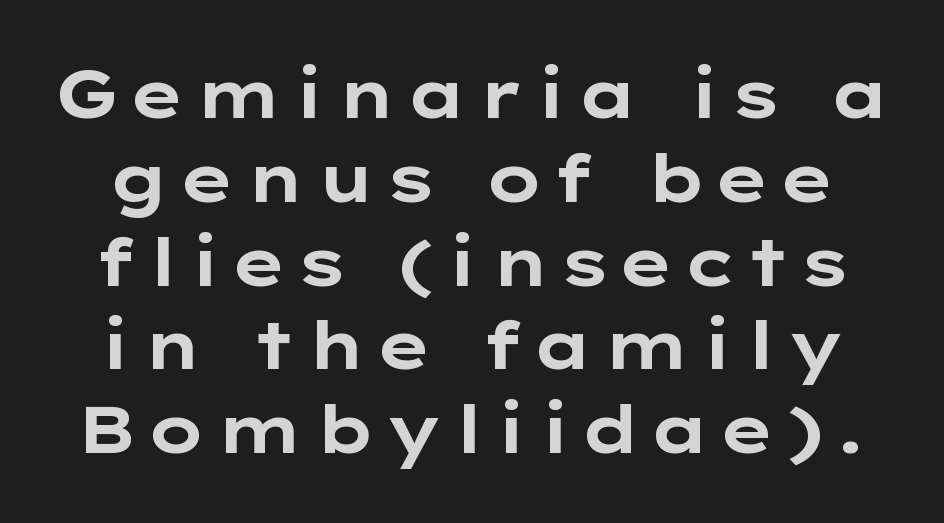
The image shows 66 px bold, wide sans-serif type, upright; set normal line spacing (1.27x), not underlined; low stroke contrast and a medium x-height.
